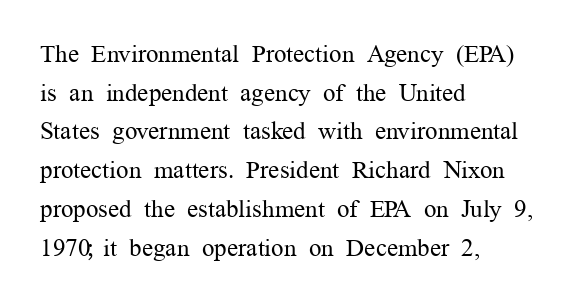
Notice how descenders clear the ascenders below comfortably — that's standard leading. Posture: vertical. Letter spacing: default. This rendering uses left alignment, leaving the right contour irregular.
